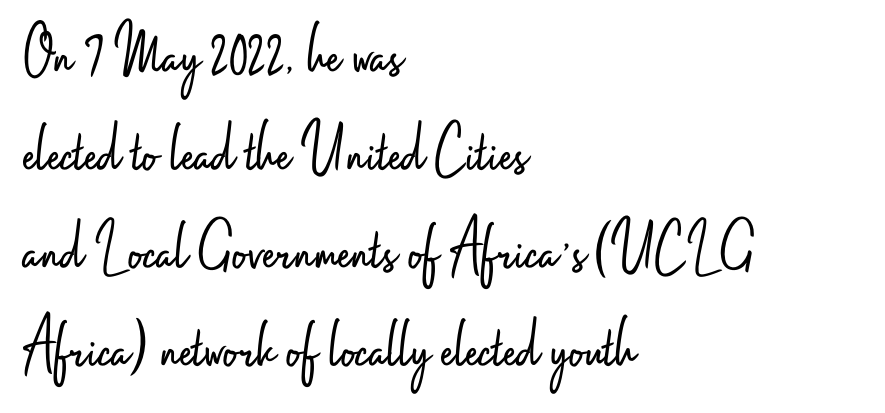
Grotesque or geometric, the face here clearly has no serifs. Character widths vary here, with narrow letters taking less room than wide ones. The specimen omits any rule beneath the text block's lines. Line starts are locked; line ends wander. How would I describe the line gaps? Plain and ordinary. A typesetter would call this zero additional tracking.
